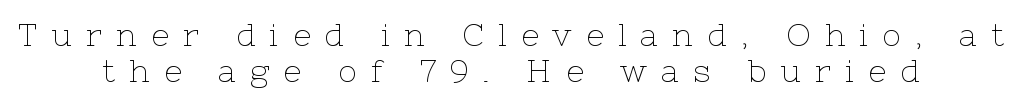
{"serif": "yes", "italic": "no", "bold": "no", "weight": "thin", "width": "normal", "stroke_contrast": "low", "x_height": "medium", "monospaced": "no", "underline": "no", "align": "center", "line_spacing": "tight", "line_spacing_ratio": 1.15, "letter_spacing": "wide", "letter_spacing_em": 0.46, "glyph_px": 31}
